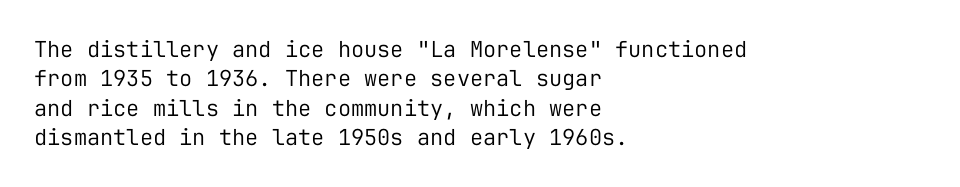
Bare-footed words on every line. Every stem runs plumb, perpendicular to the baseline. The typesetting does not lean heavy: it is not bold. Tracking value appears to be zero — textbook default spacing. The vertical gap from one line to the next is medium.
